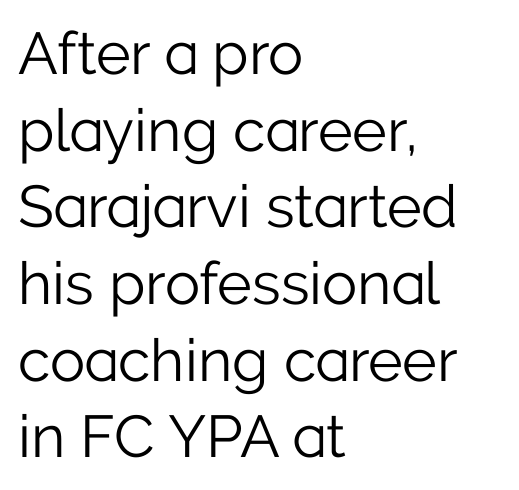
The image shows 59 px light sans-serif type, upright; set left-aligned, normal line spacing (1.3x), normal letter spacing, not underlined; low stroke contrast and a medium x-height.
